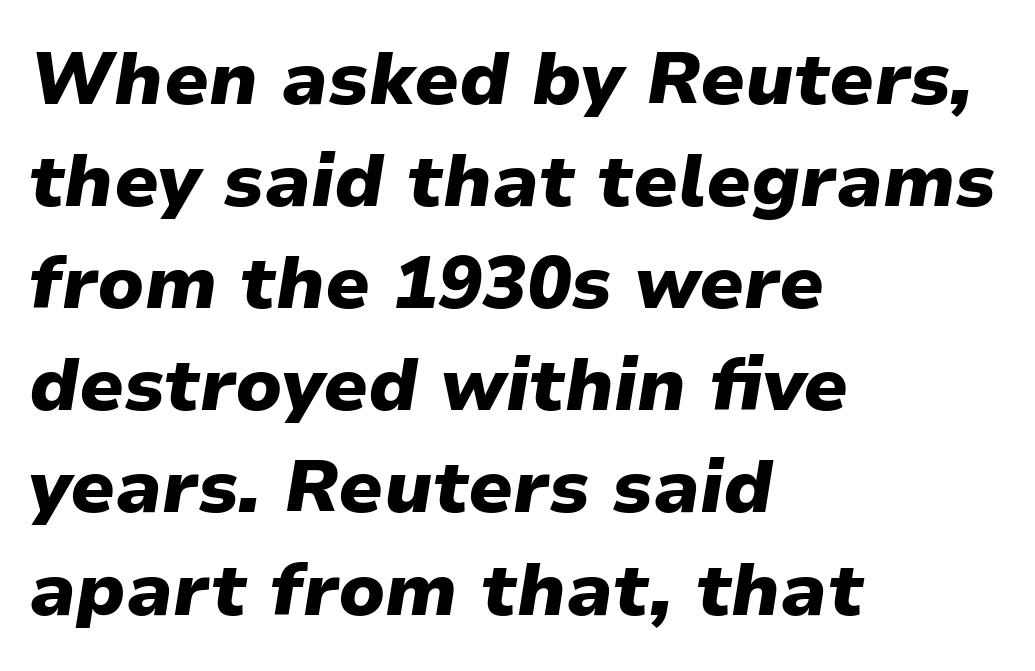
{"italic": "yes", "lean": "right", "slant_degrees": 9, "bold": "yes", "weight": "heavy", "width": "normal", "stroke_contrast": "low", "x_height": "medium", "monospaced": "no", "underline": "no", "align": "left", "line_spacing": "normal", "line_spacing_ratio": 1.38, "letter_spacing": "normal", "letter_spacing_em": 0.0, "glyph_px": 74}
